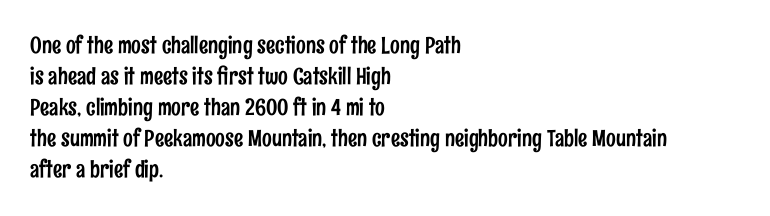
The designer left line spacing at the default. Glance below the letters and you will spot only blank space. The letters sit at their default tracking, neither squeezed nor spread. If you drew a line through each stem, it would be perfectly vertical. The compositor pushed each line to the left boundary.
